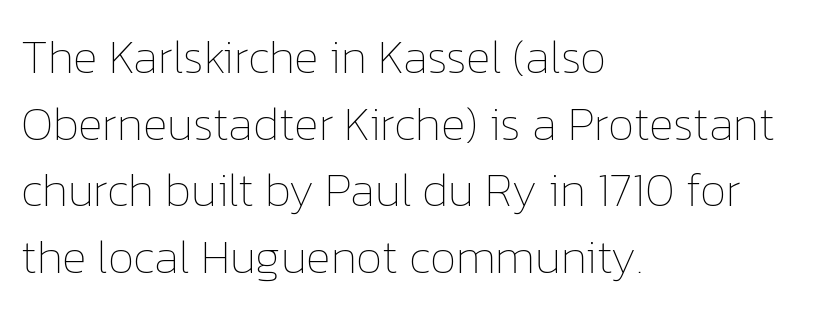
The image shows 47 px thin type, upright; set left-aligned, normal line spacing (1.42x), normal letter spacing, not underlined; low stroke contrast and a medium x-height.
